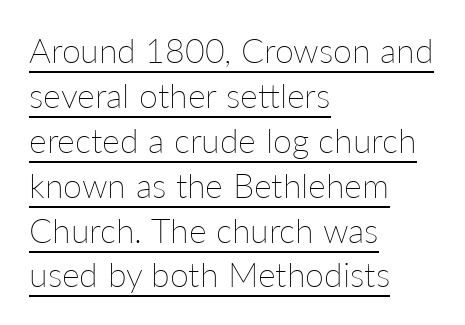
Q: Is the text bold? A: No.
Q: Is the text italic (slanted)? A: No, it is upright.
Q: Is the text underlined? A: Yes.
Q: How is the paragraph aligned? A: Left-aligned.
Q: Is the spacing between letters normal or unusually wide? A: Normal.
Q: Is the spacing between lines tight, normal or loose? A: Normal.
Q: Width (condensed, normal, or wide)? A: Normal.
Q: Stroke contrast? A: Low.
Q: x-height? A: Medium.
Q: Monospaced? A: No.
